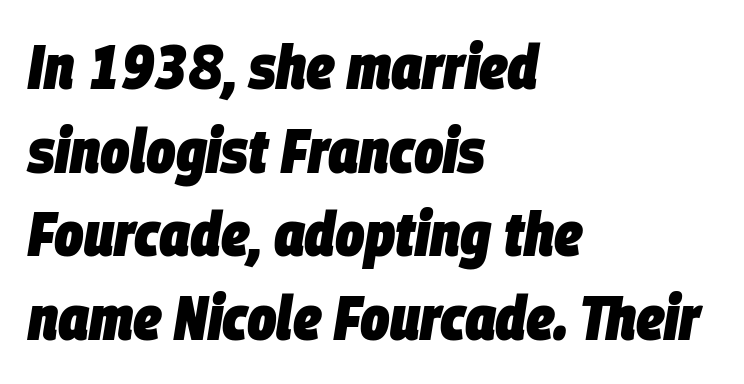
Q: Is the text bold? A: Yes.
Q: Is the text italic (slanted)? A: Yes, it leans right by about 9 degrees.
Q: Is the text underlined? A: No.
Q: How is the paragraph aligned? A: Left-aligned.
Q: Is the spacing between letters normal or unusually wide? A: Normal.
Q: Is the spacing between lines tight, normal or loose? A: Normal.
Q: Width (condensed, normal, or wide)? A: Condensed.
Q: Stroke contrast? A: Low.
Q: x-height? A: Large.
Q: Monospaced? A: No.
